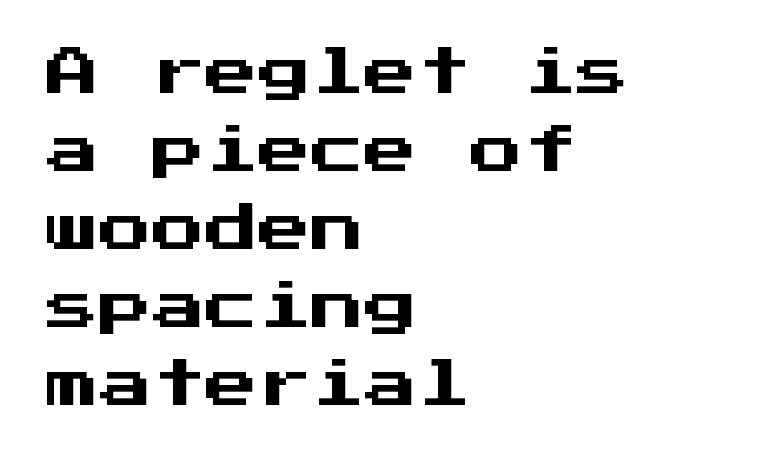
{"serif": "no", "italic": "no", "width": "normal", "stroke_contrast": "medium", "x_height": "medium", "monospaced": "yes", "underline": "no", "align": "left", "line_spacing": "normal", "line_spacing_ratio": 1.47, "letter_spacing": "normal", "letter_spacing_em": 0.0, "glyph_px": 53}
